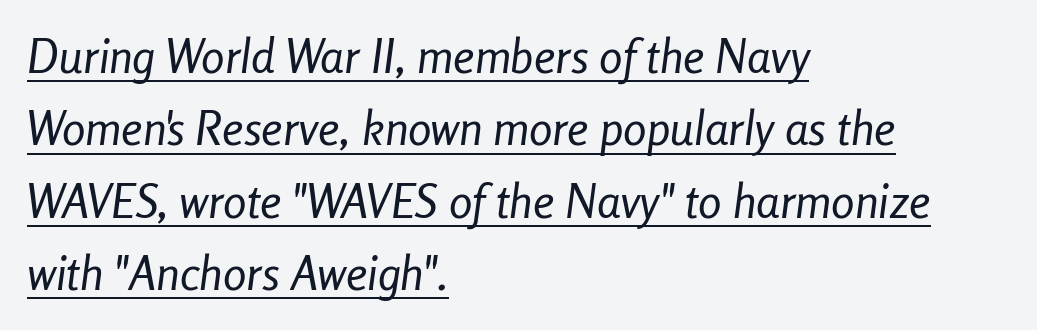
The image shows 47 px regular-weight, condensed type, italic (leaning right); set left-aligned, normal line spacing (1.54x), normal letter spacing, underlined; low stroke contrast and a medium x-height.
